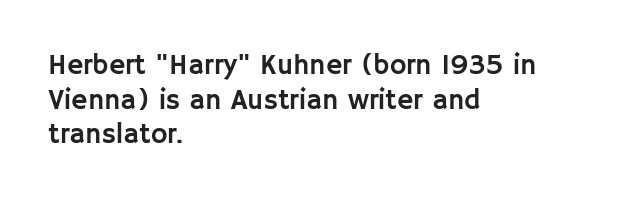
The string is rendered with underlining switched off. Posture: straight, roman, zero tilt. Left-aligned paragraph, ragged on the right. Looks like regular typesetting: each glyph gets only the width it needs.
